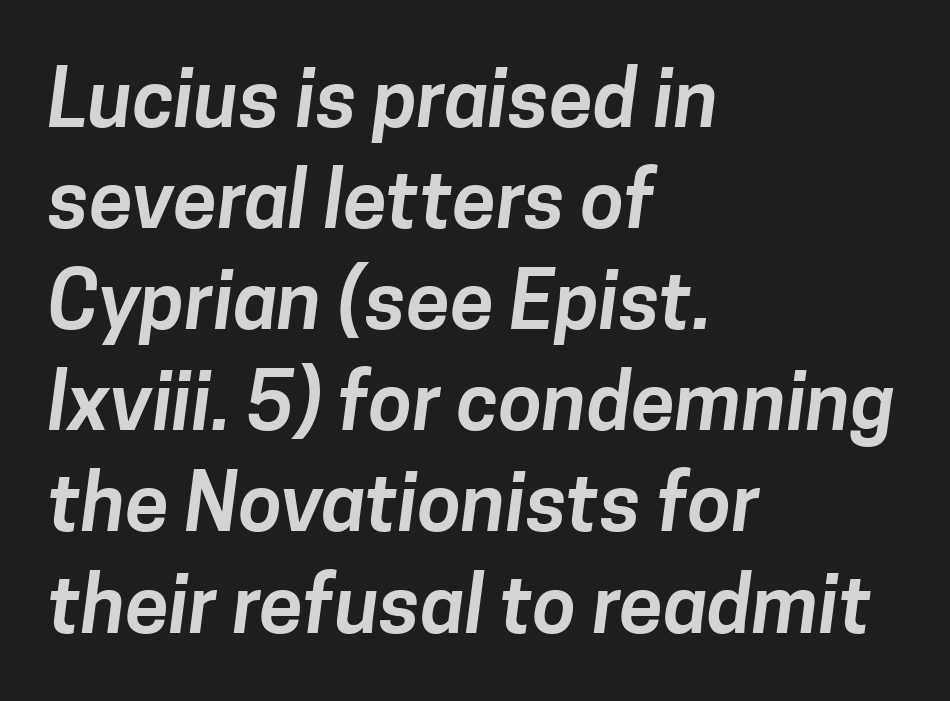
Here the glyphs are tracked normally, forming tight word shapes. Just letters on the line, the space beneath them empty. Which margin do the lines hug? The left one — the right edge is uneven. Note: no serifs on the glyphs. A typesetter would call this proportional, since set widths differ per character. In terms of leading, this rendering sits right in the middle.
